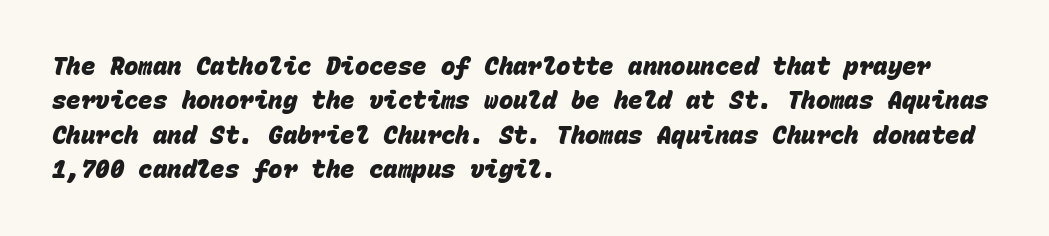
{"bold": "yes", "underline": "no", "align": "left", "line_spacing": "normal", "line_spacing_ratio": 1.43, "letter_spacing": "normal", "letter_spacing_em": 0.0, "glyph_px": 24}
